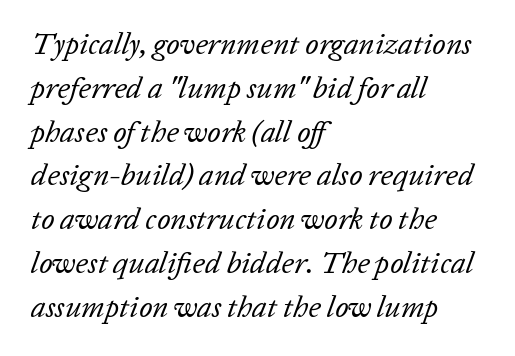
Q: Is the text bold? A: No.
Q: Is the text italic (slanted)? A: Yes, it leans right by about 20 degrees.
Q: Is the text underlined? A: No.
Q: How is the paragraph aligned? A: Left-aligned.
Q: Is the spacing between letters normal or unusually wide? A: Normal.
Q: Is the spacing between lines tight, normal or loose? A: Normal.
Q: Width (condensed, normal, or wide)? A: Normal.
Q: Stroke contrast? A: Low.
Q: x-height? A: Medium.
Q: Monospaced? A: No.
